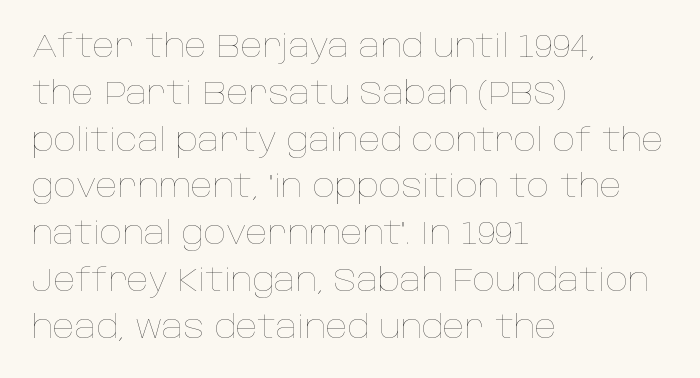
{"italic": "no", "bold": "no", "weight": "thin", "width": "normal", "stroke_contrast": "low", "x_height": "large", "monospaced": "no", "underline": "no", "align": "left", "line_spacing": "normal", "line_spacing_ratio": 1.51, "letter_spacing": "normal", "letter_spacing_em": 0.0, "glyph_px": 31}
